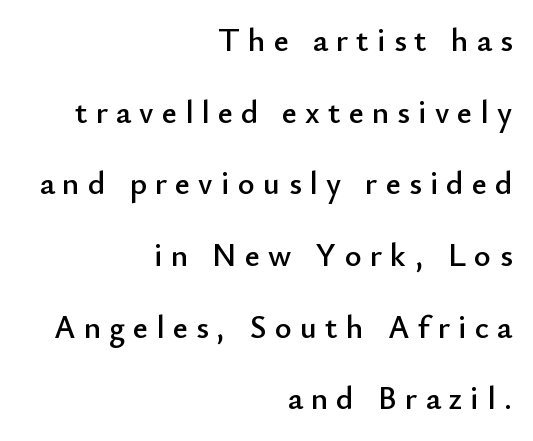
The image shows 32 px sans-serif type, upright; set right-aligned, loose line spacing (2.24x), unusually wide letter spacing (+0.26 em), not underlined; low stroke contrast and a small x-height.
